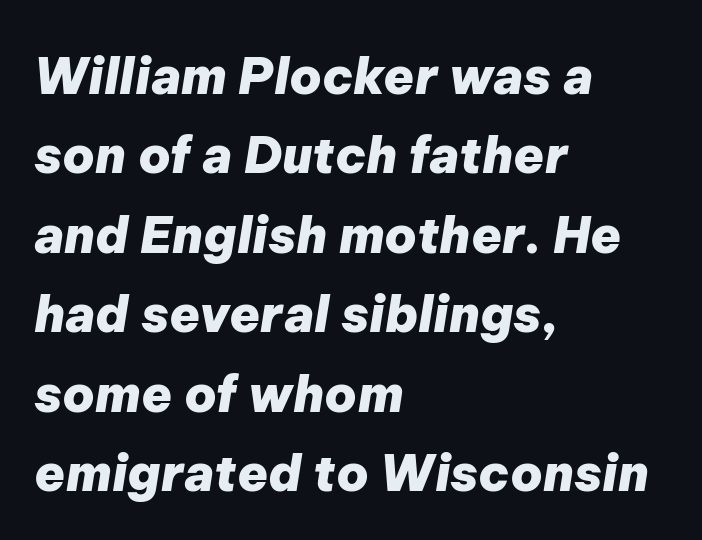
The image shows 50 px heavy type, italic (leaning right); set left-aligned, normal line spacing (1.59x), normal letter spacing, not underlined; low stroke contrast and a medium x-height.
